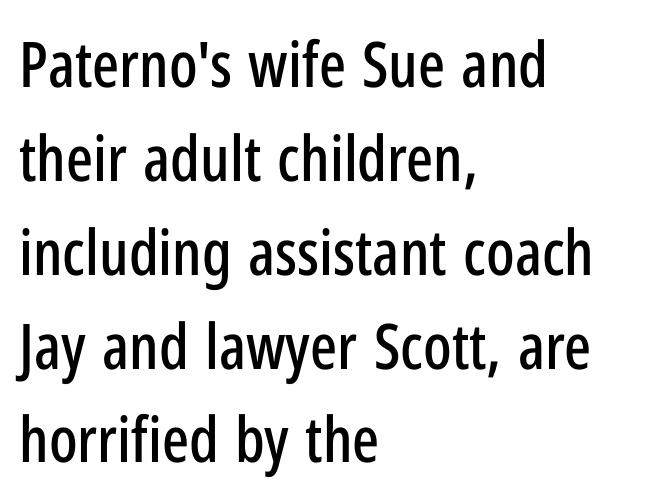
Q: Is the text italic (slanted)? A: No, it is upright.
Q: Is the typeface a serif or a sans-serif typeface? A: Sans-serif.
Q: Is the text underlined? A: No.
Q: How is the paragraph aligned? A: Left-aligned.
Q: Is the spacing between letters normal or unusually wide? A: Normal.
Q: Is the spacing between lines tight, normal or loose? A: Normal.
Q: Width (condensed, normal, or wide)? A: Condensed.
Q: Stroke contrast? A: Low.
Q: x-height? A: Medium.
Q: Monospaced? A: No.
